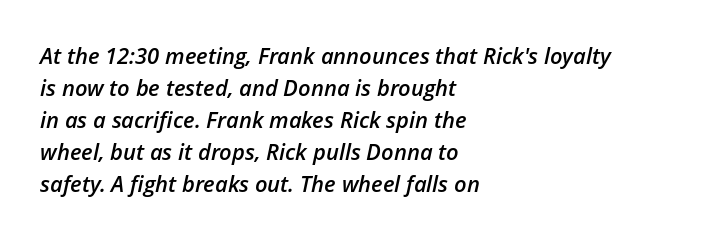
Rendered with sloped, italic letterforms. Baseline-to-baseline distance is the conventional proportion of letter height. Leftover space on each line is placed entirely after the last word. Moderately thickened strokes mark this as semibold type.
